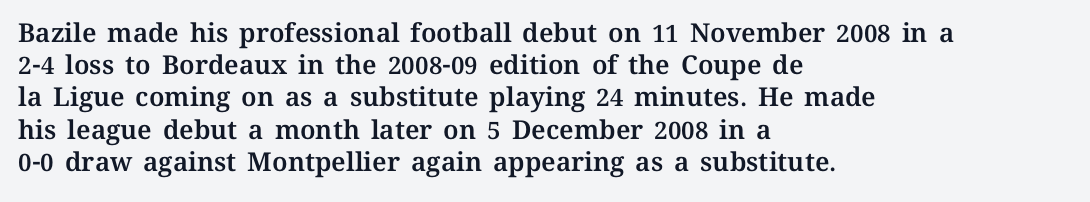
Q: Is the text italic (slanted)? A: No, it is upright.
Q: Is the text underlined? A: No.
Q: How is the paragraph aligned? A: Left-aligned.
Q: Is the spacing between letters normal or unusually wide? A: Normal.
